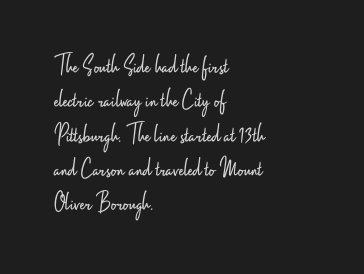
The letterforms sit at book weight or below. Honestly, the letter spacing is just normal — you wouldn't notice it. Unmarked baselines from the first word to the last. The text block is weighted toward the left margin, trailing off unevenly rightward. The designer left line spacing at the default.
